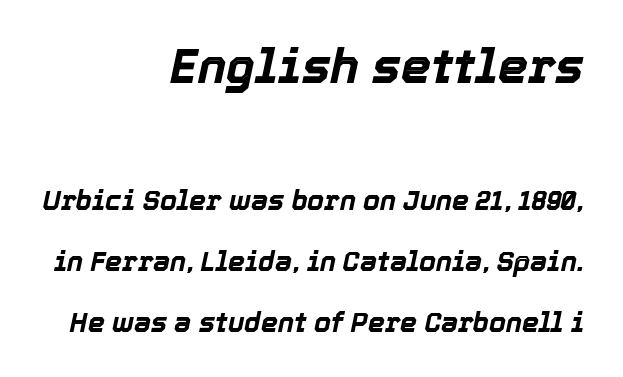
Look at the tracking — it's just the regular setting, nothing added. Students, observe: this is what heavily led, spacious text looks like. When letters slant like this, we call the style italic. Is the lower block the larger one? No — the upper block carries the bigger type. Strokes here are thick enough to call this a true bold.
